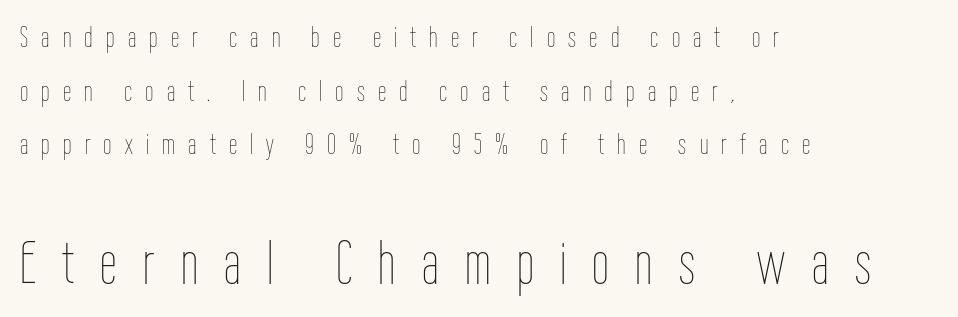
The passage shown is typed in a proportional face where columns would drift. The area under the type is left untouched. Unbolded letterforms with no extra heft. Is there any slant? The stems are plumb. This layout puts the modest block above and the oversized block below. Honestly, the letter spacing is so wide it's the main thing you notice.
